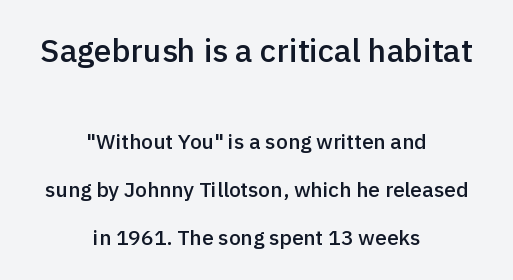
The image shows 32 px semibold sans-serif type, upright; set centered, loose line spacing (2.27x), normal letter spacing, not underlined; the first (top) block is 1.52x larger; a medium x-height.
